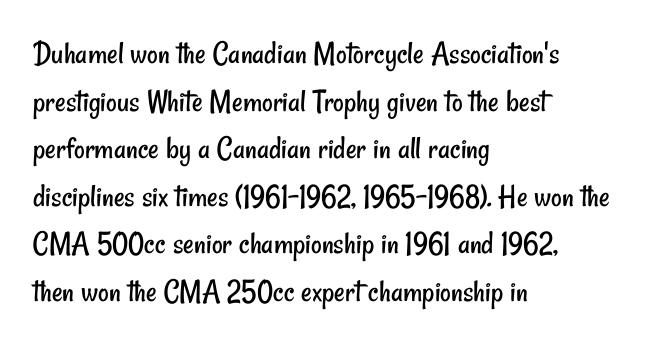
Q: Is the text bold? A: No.
Q: Is the typeface a serif or a sans-serif typeface? A: Sans-serif.
Q: Is the text underlined? A: No.
Q: How is the paragraph aligned? A: Left-aligned.
Q: Is the spacing between letters normal or unusually wide? A: Normal.
Q: Is the spacing between lines tight, normal or loose? A: Normal.
Q: Width (condensed, normal, or wide)? A: Condensed.
Q: Stroke contrast? A: Low.
Q: x-height? A: Small.
Q: Monospaced? A: No.
